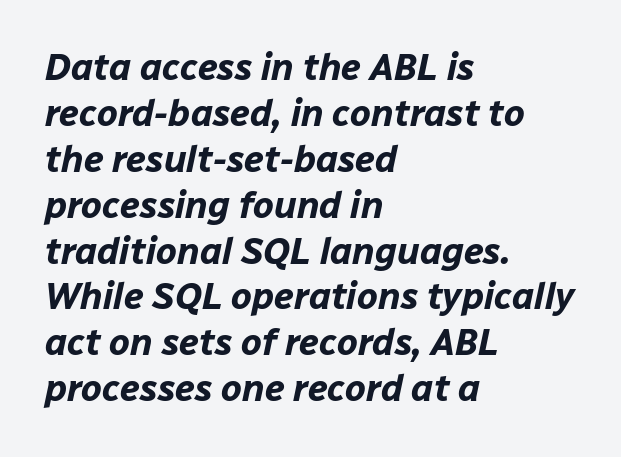
The typography opts for an oblique posture over an upright one. Here the designer chose a conventional face with non-uniform glyph widths. Where is the straight margin? On the left. Between one letter and the next there's only the usual sliver of space.
